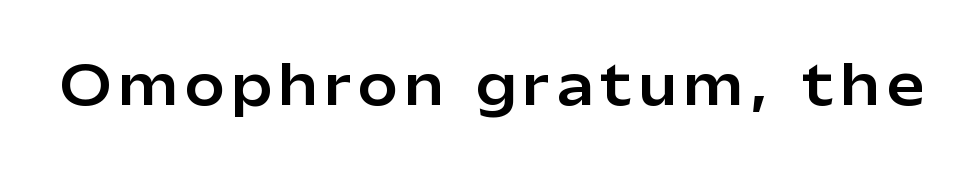
The image shows 53 px sans-serif type, upright; set not underlined; low stroke contrast and a medium x-height.
